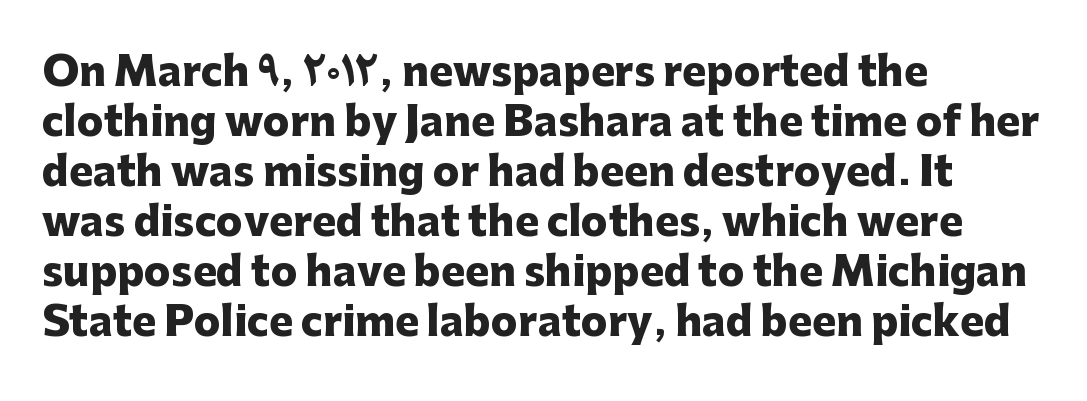
{"serif": "no", "italic": "no", "bold": "yes", "weight": "heavy", "width": "normal", "stroke_contrast": "low", "x_height": "medium", "monospaced": "no", "underline": "no", "align": "left", "line_spacing": "normal", "line_spacing_ratio": 1.25, "letter_spacing": "normal", "letter_spacing_em": 0.0, "glyph_px": 40}
